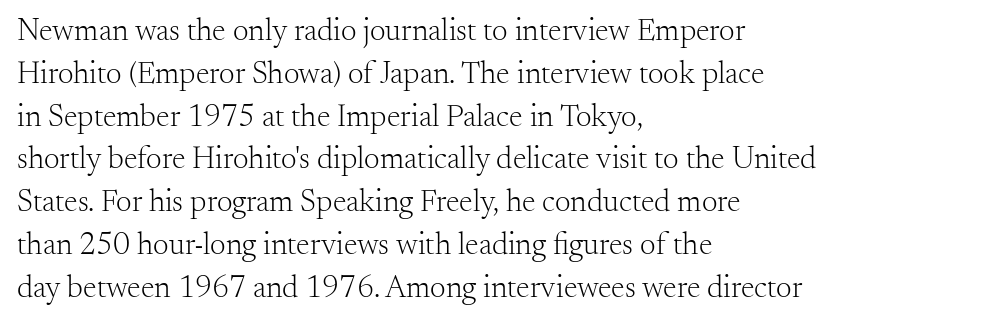
The image shows 31 px light serif type, upright; set left-aligned, normal line spacing (1.38x), normal letter spacing, not underlined; medium stroke contrast and a small x-height.
